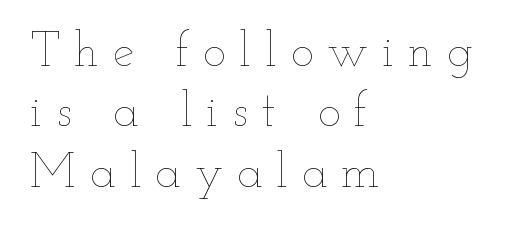
The leading is moderate, giving the passage an even texture. You could not count columns in this text — the font is proportionally spaced. Glance below the letters and you will spot only blank space. Honestly, the letter spacing is so wide it's the main thing you notice. Summary of weight: not heavy and not bold. Tall strokes in this sample are plumb rather than angled.
